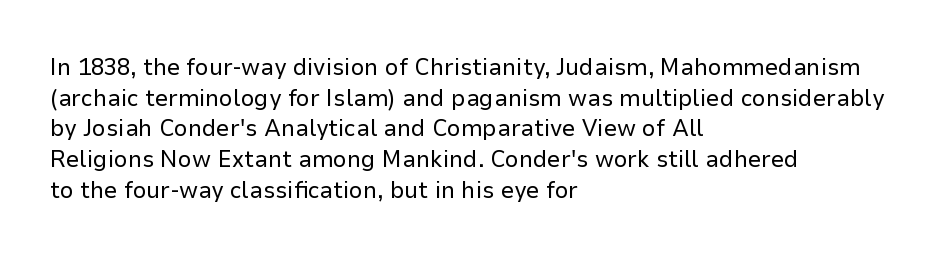
{"italic": "no", "bold": "no", "underline": "no", "align": "left", "line_spacing": "normal", "line_spacing_ratio": 1.28, "letter_spacing": "normal", "letter_spacing_em": 0.0, "glyph_px": 24}
